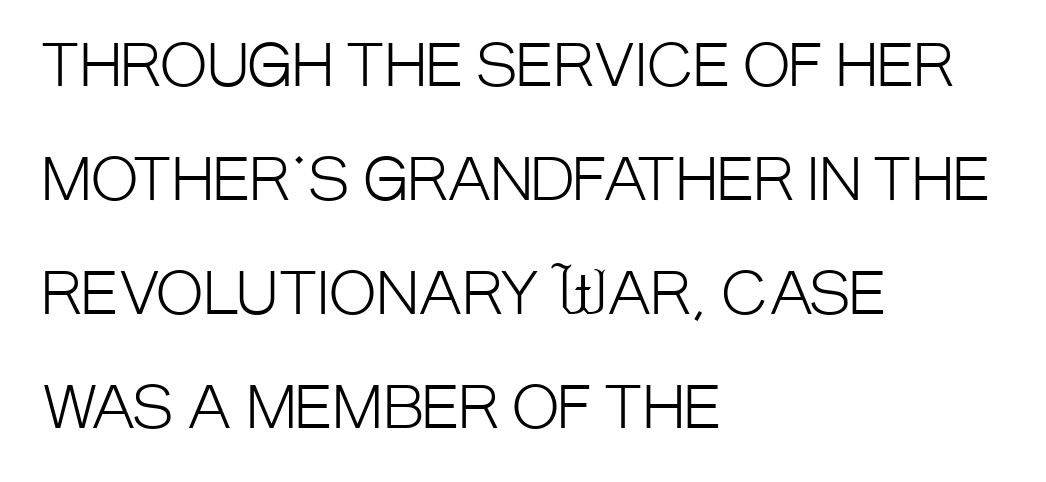
The image shows 57 px light, condensed sans-serif type, upright; set left-aligned, loose line spacing (2.0x), normal letter spacing, not underlined; low stroke contrast and a large x-height.
